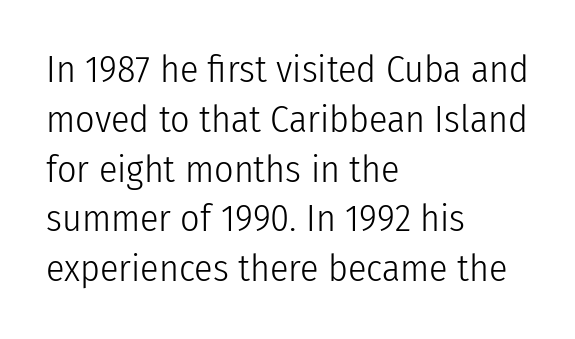
{"serif": "no", "italic": "no", "bold": "no", "weight": "light", "width": "condensed", "stroke_contrast": "low", "x_height": "medium", "monospaced": "no", "underline": "no", "align": "left", "line_spacing": "normal", "line_spacing_ratio": 1.31, "letter_spacing": "normal", "letter_spacing_em": 0.0, "glyph_px": 38}
